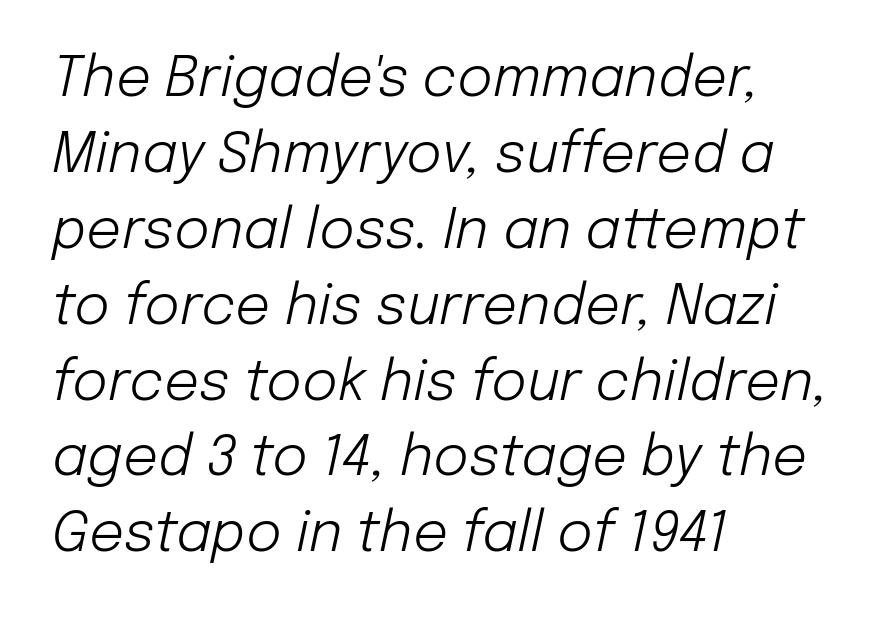
The image shows 55 px light type, italic (leaning right); set left-aligned, normal line spacing (1.38x), normal letter spacing, not underlined; low stroke contrast and a medium x-height.
